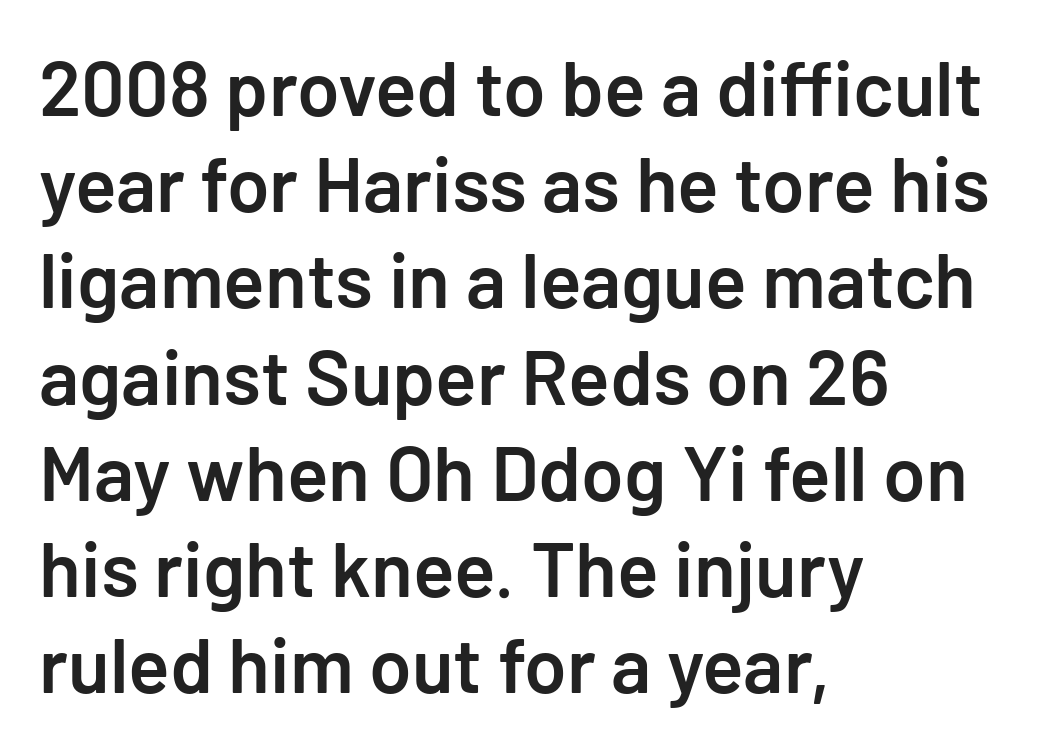
Beneath every word, the page is bare. The typeface chosen for these lines omits serifs. These lines were composed using upright roman letters. Notice the strokes are somewhat thickened but not fully heavy: this is a semibold. All the whitespace from short lines collects on the right.
